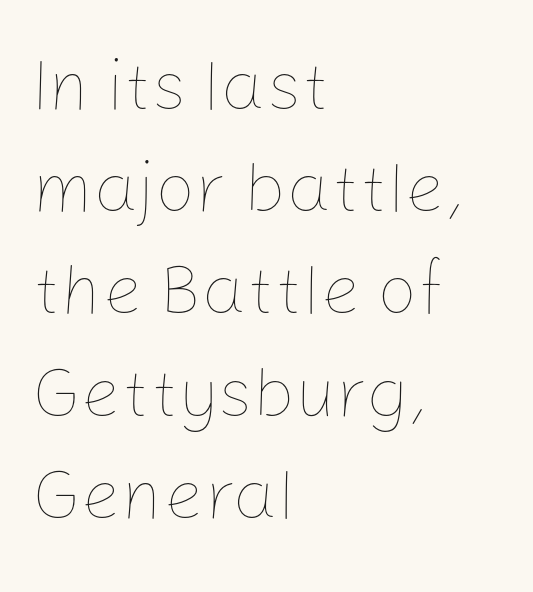
Q: Is the text bold? A: No.
Q: Is the text italic (slanted)? A: No, it is upright.
Q: Is the text underlined? A: No.
Q: How is the paragraph aligned? A: Left-aligned.
Q: Is the spacing between letters normal or unusually wide? A: Normal.
Q: Is the spacing between lines tight, normal or loose? A: Normal.
Q: Width (condensed, normal, or wide)? A: Normal.
Q: Stroke contrast? A: Low.
Q: x-height? A: Medium.
Q: Monospaced? A: No.
